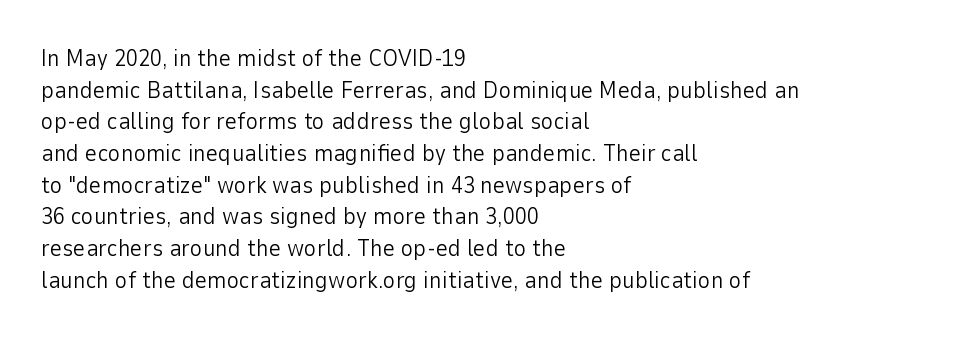
Leftover space on each line is placed entirely after the last word. The typesetting does not lean heavy: it is not bold. Honestly, the letter spacing is just normal — you wouldn't notice it. Underline: absent. If you drew a line through each stem, it would be perfectly vertical.
